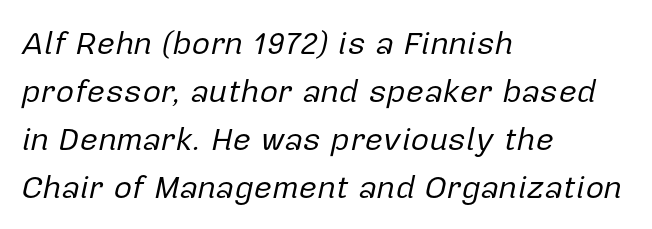
The image shows 32 px regular-weight type, italic (leaning right); set left-aligned, normal line spacing (1.5x), normal letter spacing, not underlined; low stroke contrast and a medium x-height.
